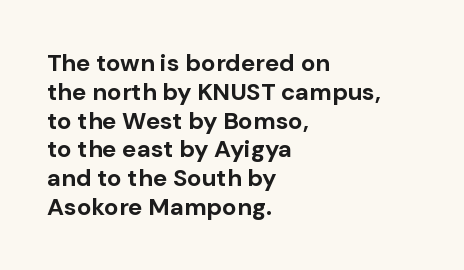
A classic flush-left, rag-right setting is used for this passage. Plenty of ink on the page — the face is bold. A typesetter would mark this as roman, not italic. In terms of letterspacing, this is plain default setting. The zone under the glyphs is completely vacant.
